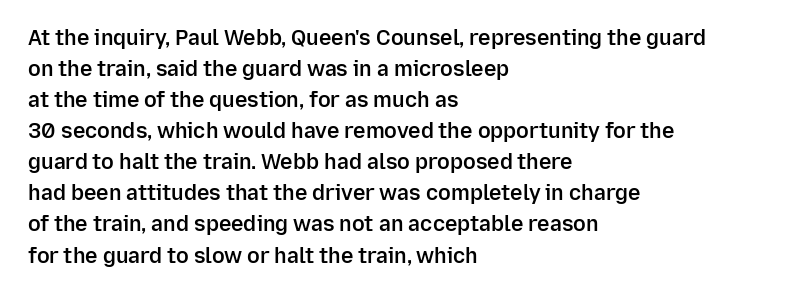
Q: Is the text bold? A: Semi-bold.
Q: Is the text italic (slanted)? A: No, it is upright.
Q: Is the text underlined? A: No.
Q: How is the paragraph aligned? A: Left-aligned.
Q: Is the spacing between letters normal or unusually wide? A: Normal.
Q: Is the spacing between lines tight, normal or loose? A: Normal.
